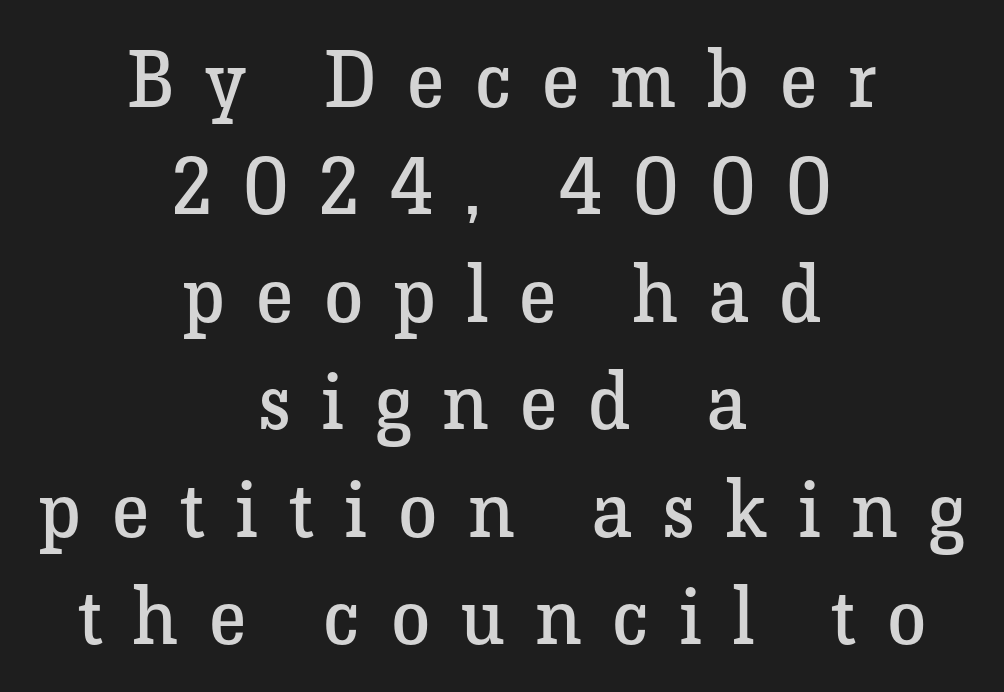
Q: Is the text bold? A: No.
Q: Is the text italic (slanted)? A: No, it is upright.
Q: Is the typeface a serif or a sans-serif typeface? A: Serif.
Q: Is the text underlined? A: No.
Q: How is the paragraph aligned? A: Centered.
Q: Is the spacing between letters normal or unusually wide? A: Unusually wide.
Q: Is the spacing between lines tight, normal or loose? A: Normal.
Q: Width (condensed, normal, or wide)? A: Normal.
Q: Stroke contrast? A: Low.
Q: x-height? A: Medium.
Q: Monospaced? A: No.
